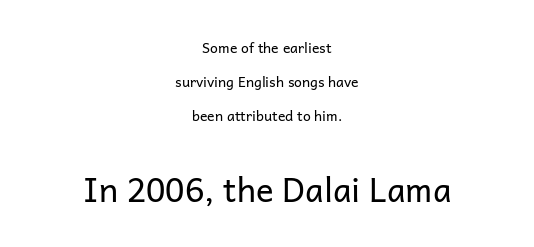
The image shows 33 px regular-weight sans-serif type, upright; set centered, loose line spacing (2.44x), normal letter spacing, not underlined; the second (bottom) block is 2.36x larger; low stroke contrast and a medium x-height.
